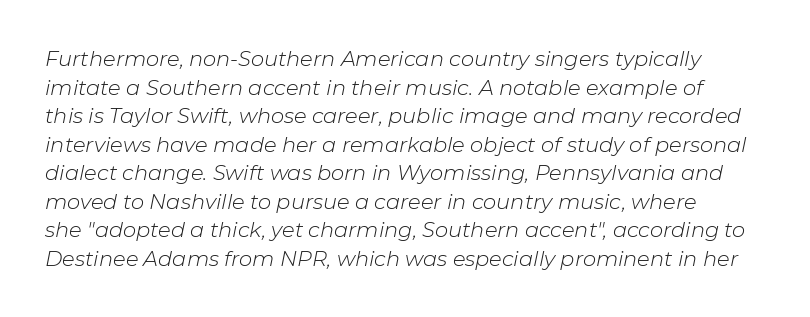
The image shows 21 px text type, italic (leaning right); set normal line spacing (1.36x), normal letter spacing, not underlined.
